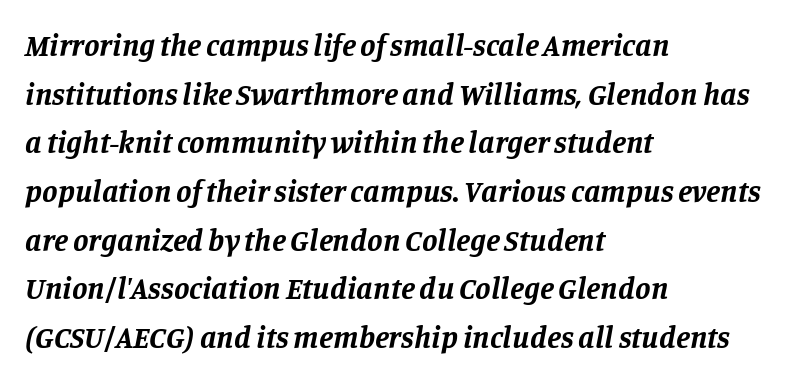
Q: Is the text bold? A: Yes.
Q: Is the text italic (slanted)? A: Yes, it leans right by about 11 degrees.
Q: Is the typeface a serif or a sans-serif typeface? A: Serif.
Q: Is the text underlined? A: No.
Q: How is the paragraph aligned? A: Left-aligned.
Q: Is the spacing between letters normal or unusually wide? A: Normal.
Q: Is the spacing between lines tight, normal or loose? A: Normal.
Q: Width (condensed, normal, or wide)? A: Normal.
Q: Stroke contrast? A: Low.
Q: x-height? A: Large.
Q: Monospaced? A: No.
